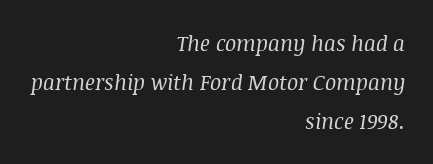
Line ends are locked; line starts wander. The passage shown has conventional tracking throughout. The passage shown is not bold in any degree. Is the type slanted? Yes — the strokes lean at a clear angle. The strip under each line holds only bare page.
